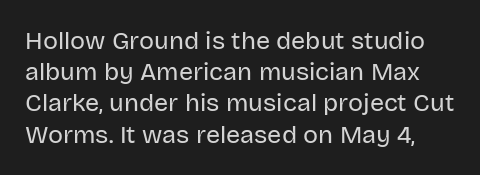
{"italic": "no", "bold": "no", "underline": "no", "line_spacing": "normal", "line_spacing_ratio": 1.25, "letter_spacing": "normal", "letter_spacing_em": 0.0, "glyph_px": 25}
